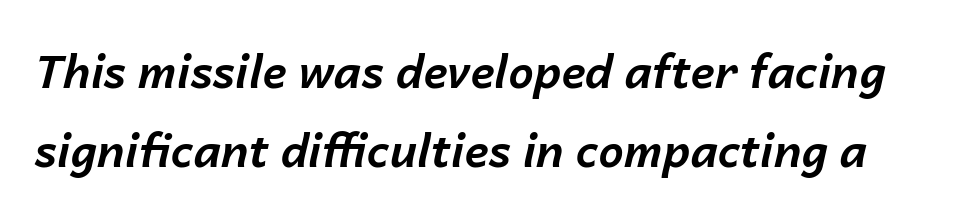
The image shows 45 px bold type, italic (leaning right); set line spacing 1.75x, normal letter spacing, not underlined; low stroke contrast and a medium x-height.
